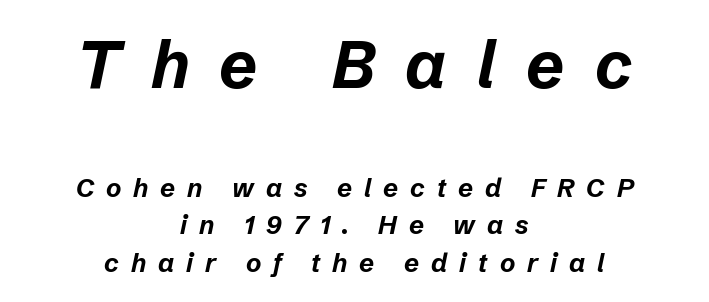
Leading matches the norm, producing a regular column. The type is letterspaced generously, with wide tracking. The setting favours the middle, as headings and verse often do. The passage shown is emphatically bold. If you squint, the top block still reads clearly — it's the larger of the two. The font's italic variant was chosen for this text.
